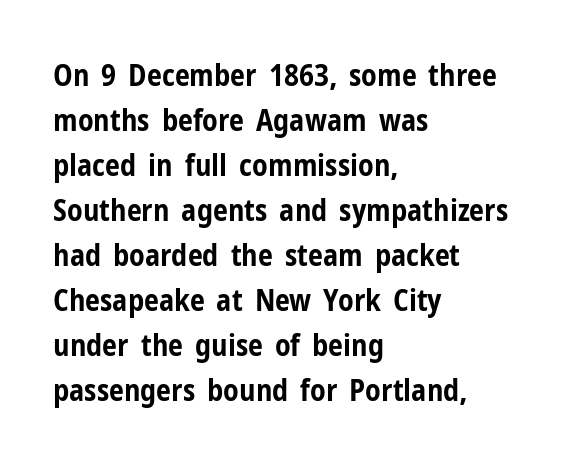
The image shows 30 px bold, condensed sans-serif type, upright; set left-aligned, normal line spacing (1.5x), normal letter spacing, not underlined; low stroke contrast and a medium x-height.
